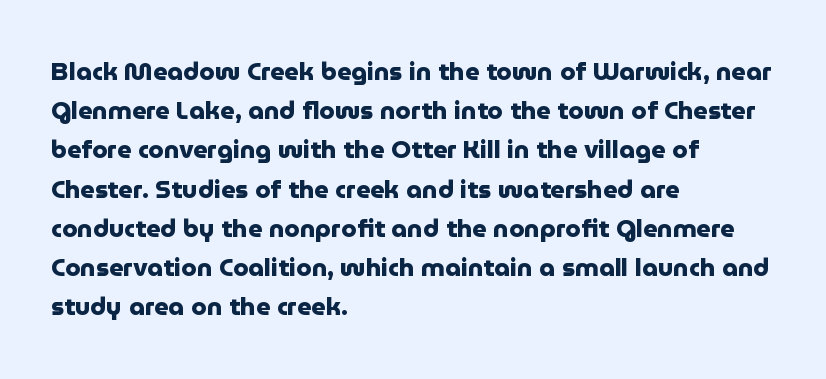
The image shows 25 px bold type, upright; set left-aligned, normal line spacing (1.57x), normal letter spacing, not underlined.
